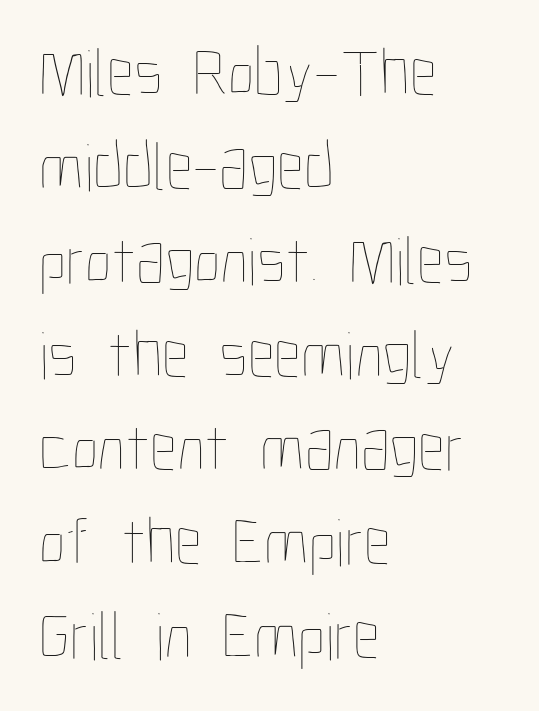
These lines are rendered in a variable-pitch font. The foot of each line stays bare and open. Designer's note — italics off, roman on. Vertical spacing — default. These lines keep a tight, regular rhythm from letter to letter. The rag falls on the right side of this text block.
